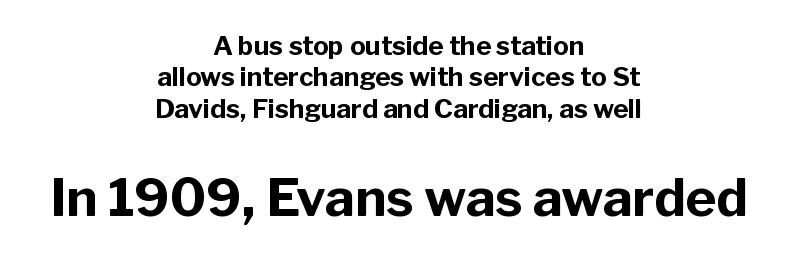
Scale increases going downward across the two blocks. Each line is balanced around a shared central axis. These lines are rendered in a variable-pitch font. Does the lettering tilt? It doesn't — this is upright. Anything drawn beneath the words? Only blank space. Letter spacing: default.
